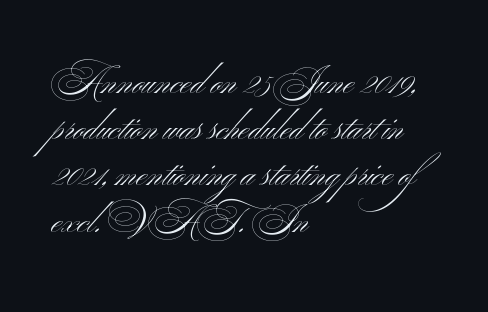
The image shows 35 px light, wide sans-serif type; set left-aligned, normal line spacing (1.32x), normal letter spacing, not underlined; medium stroke contrast and a small x-height.
